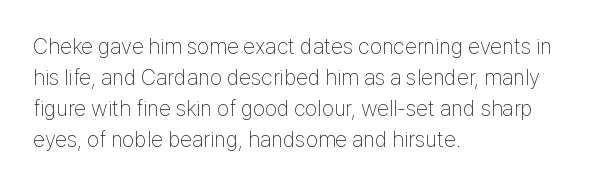
The words here are not underlined. Default kerning and tracking; the words read as compact shapes. The paragraph shown leans on its left margin. Posture: straight, roman, zero tilt. Vertical stems look standard width or narrower in stroke. Vertical spacing — default.
